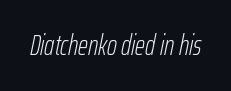
The type is set solid horizontally, with unmodified tracking. This sample has the flowing, uneven cadence of proportional lettering. An italicized treatment has been applied to the whole sample. A clean baseline with only descenders dipping below it.
